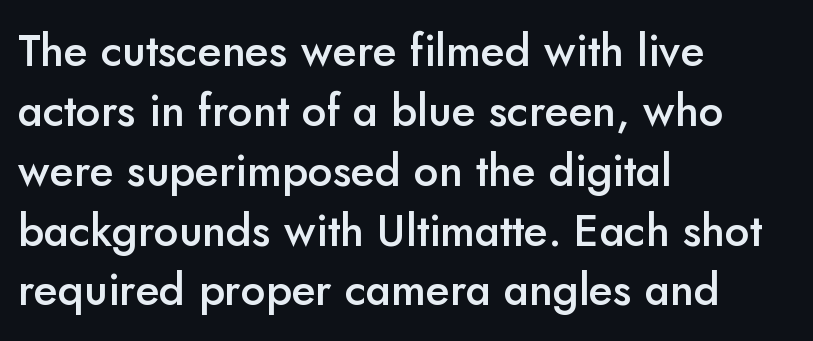
Typesetter's note: demi weight, one step under bold. A typesetter would call this proportional, since set widths differ per character. Left-aligned paragraph, ragged on the right. What stands out about the letter spacing? Nothing — it is the standard amount. The face used here is a sans, in the tradition of grotesques and geometrics.
